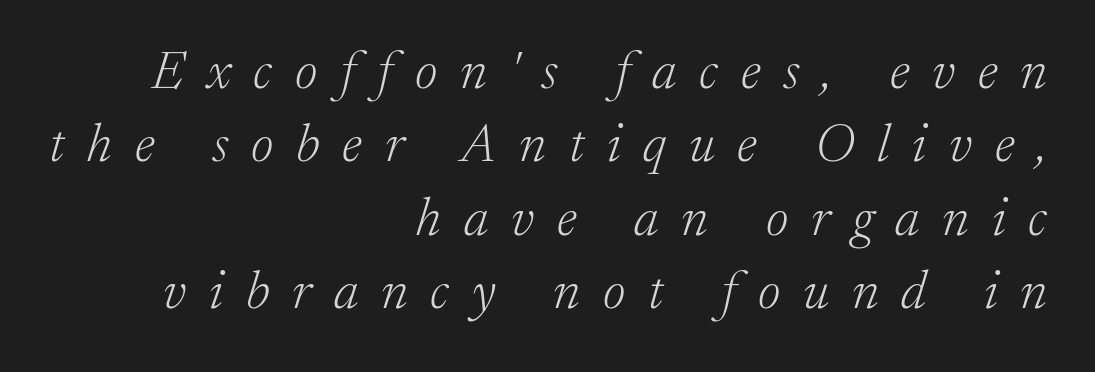
The face used here is rendered with a markedly widened letterfit. Looks like regular typesetting: each glyph gets only the width it needs. Stems here are at most as thick as an everyday book face. How would I describe the line gaps? Plain and ordinary. You can tell from the footed stems that serif type was used.
